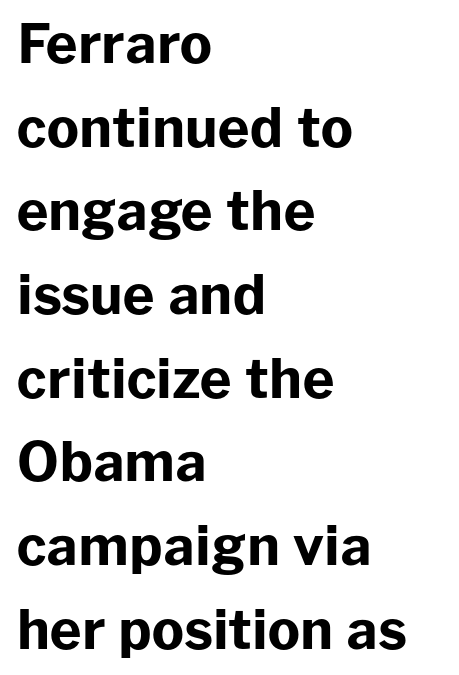
Q: Is the text bold? A: Yes.
Q: Is the text italic (slanted)? A: No, it is upright.
Q: Is the typeface a serif or a sans-serif typeface? A: Sans-serif.
Q: Is the text underlined? A: No.
Q: How is the paragraph aligned? A: Left-aligned.
Q: Is the spacing between letters normal or unusually wide? A: Normal.
Q: Is the spacing between lines tight, normal or loose? A: Normal.
Q: Width (condensed, normal, or wide)? A: Normal.
Q: Stroke contrast? A: Low.
Q: x-height? A: Medium.
Q: Monospaced? A: No.
